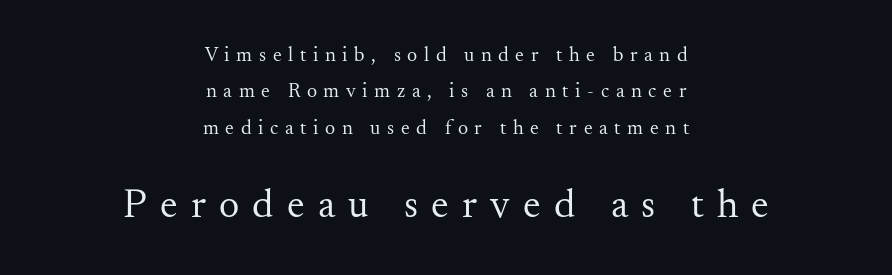
Q: Is the text bold? A: No.
Q: Is the text italic (slanted)? A: No, it is upright.
Q: Is the typeface a serif or a sans-serif typeface? A: Serif.
Q: Is the text underlined? A: No.
Q: How is the paragraph aligned? A: Centered.
Q: Is the spacing between letters normal or unusually wide? A: Unusually wide.
Q: Which block of text is set in a larger size, the first (top) or the second (bottom)? A: The second (bottom) one.
Q: Width (condensed, normal, or wide)? A: Normal.
Q: Stroke contrast? A: Medium.
Q: x-height? A: Small.
Q: Monospaced? A: No.
